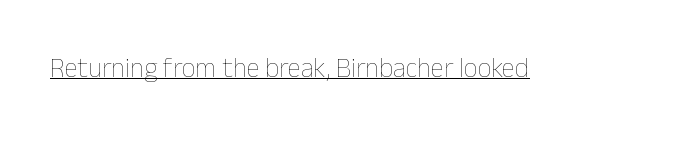
The image shows 27 px text type, upright; set normal letter spacing, underlined.
